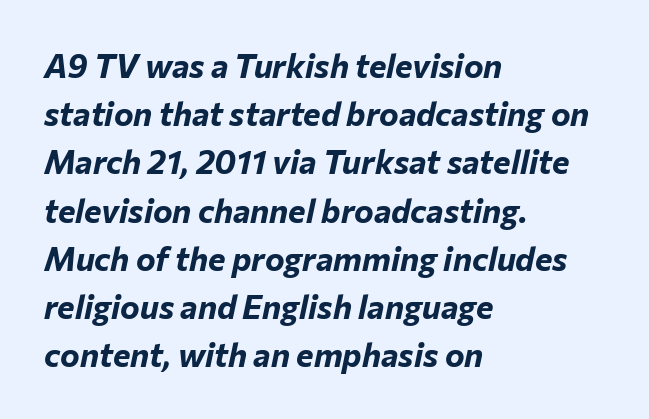
You can tell it's italic because the verticals aren't actually vertical. Is this a fixed-width face? No — the glyphs have proportional, varying widths. In terms of weight, the rendering is a true, heavy bold. The type is set solid horizontally, with unmodified tracking. Vertical spacing — default. The passage is arranged the way most books set body copy — flush left.
